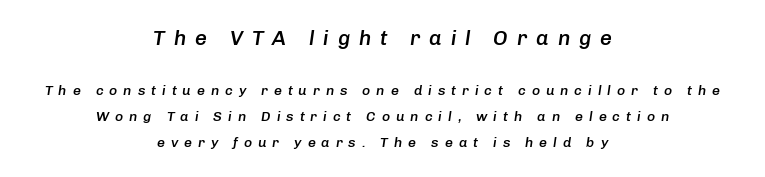
{"italic": "yes", "lean": "right", "slant_degrees": 8, "bold": "semi", "underline": "no", "align": "center", "line_spacing_ratio": 1.87, "letter_spacing": "wide", "letter_spacing_em": 0.42, "larger_block": "first", "size_ratio": 1.5, "glyph_px": 21}
